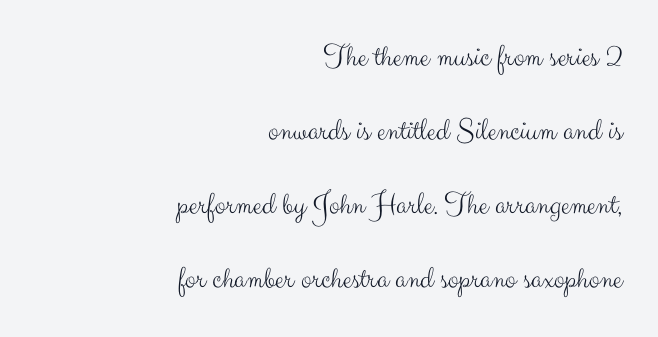
{"serif": "no", "bold": "no", "weight": "light", "width": "normal", "stroke_contrast": "medium", "x_height": "small", "monospaced": "no", "underline": "no", "align": "right", "line_spacing": "loose", "line_spacing_ratio": 2.31, "letter_spacing": "normal", "letter_spacing_em": 0.0, "glyph_px": 32}
